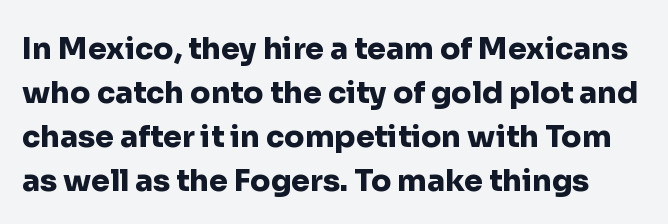
{"serif": "no", "italic": "no", "bold": "yes", "weight": "heavy", "width": "normal", "stroke_contrast": "low", "x_height": "medium", "monospaced": "no", "underline": "no", "line_spacing": "normal", "line_spacing_ratio": 1.47, "letter_spacing": "normal", "letter_spacing_em": 0.0, "glyph_px": 30}
